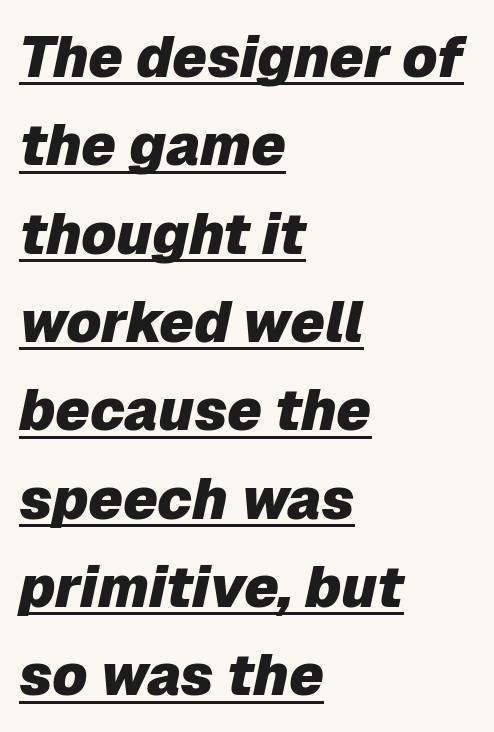
The face used here is proportionally spaced, like ordinary book or web type. An italicized treatment has been applied to the whole sample. Notice how thick the strokes are: this is what a full bold looks like. Each line starts at the same left margin while the right side varies.
